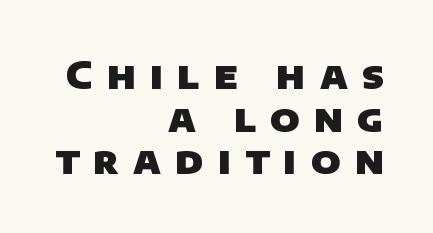
Each glyph is drawn with heavy, bold strokes. If you drew a ruler down the right edge, every line would touch it. Nobody drew a line under any word here. Characters follow at a spacing far wider than the type designer built in.
